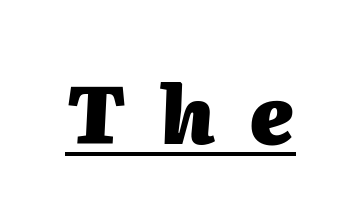
{"italic": "yes", "lean": "right", "slant_degrees": 2, "bold": "yes", "weight": "heavy", "width": "normal", "stroke_contrast": "medium", "x_height": "medium", "monospaced": "no", "underline": "yes", "letter_spacing": "wide", "letter_spacing_em": 0.44, "glyph_px": 80}
